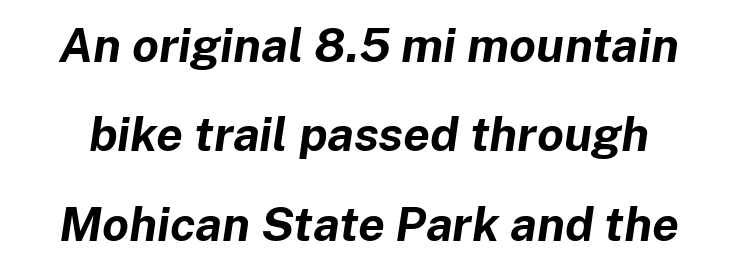
The image shows 48 px bold type, italic (leaning right); set line spacing 1.86x, normal letter spacing, not underlined; low stroke contrast and a medium x-height.
